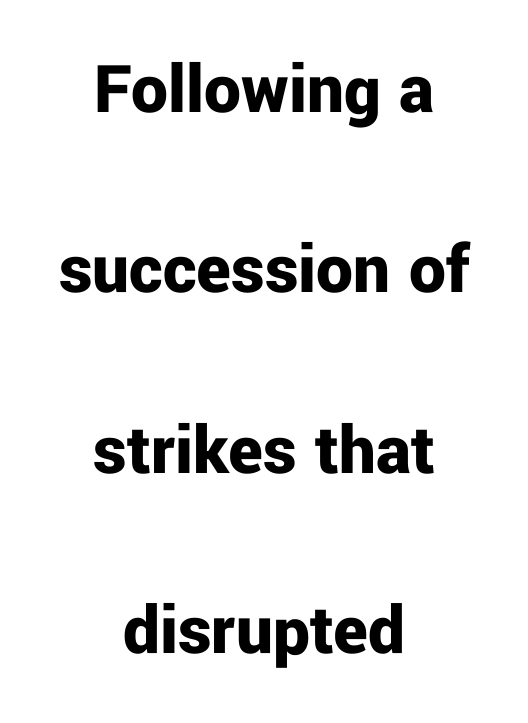
{"serif": "no", "italic": "no", "bold": "yes", "weight": "bold", "width": "normal", "stroke_contrast": "low", "x_height": "medium", "monospaced": "no", "underline": "no", "align": "center", "line_spacing": "loose", "line_spacing_ratio": 2.47, "letter_spacing": "normal", "letter_spacing_em": 0.0, "glyph_px": 73}
